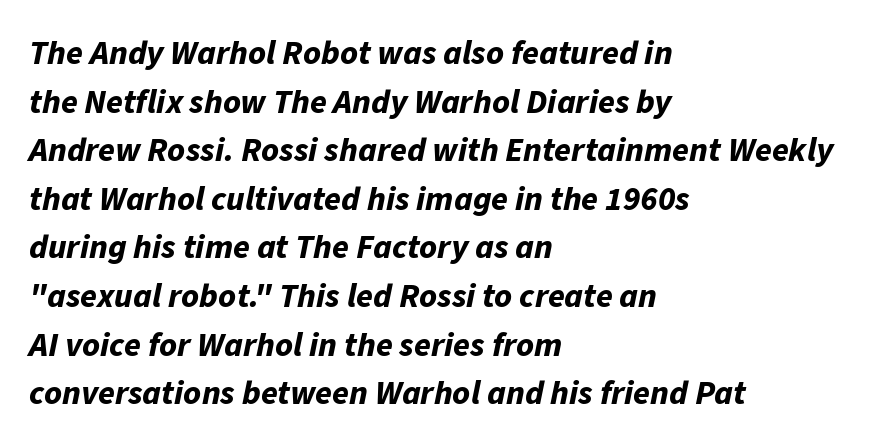
The image shows 34 px bold type, italic (leaning right); set left-aligned, normal line spacing (1.43x), normal letter spacing, not underlined; low stroke contrast and a medium x-height.
